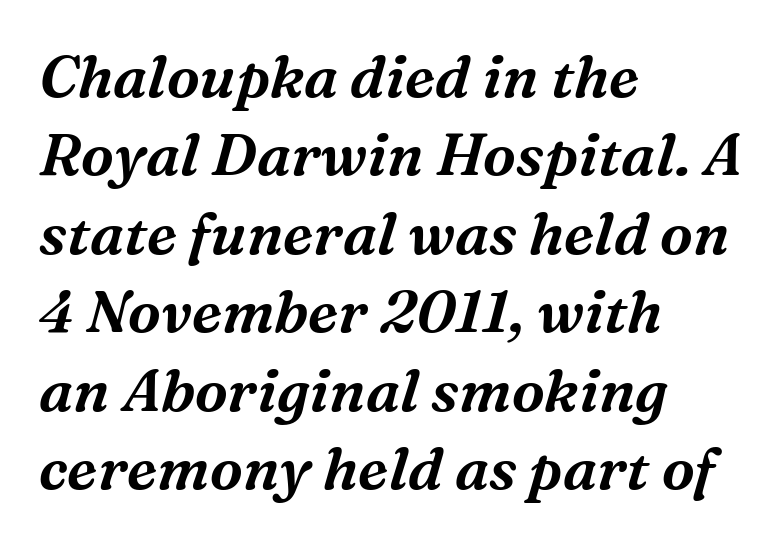
Vertical spacing — default. Observe the ordinary spacing: letters are neighbours, not strangers. When letters slant like this, we call the style italic. In CSS terms this would be text-align: left.
